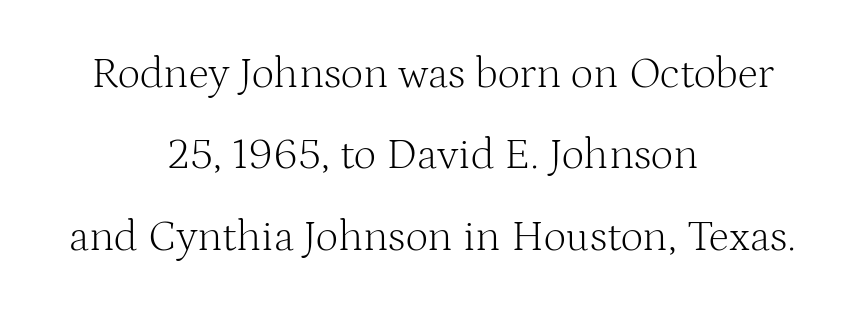
Q: Is the text bold? A: No.
Q: Is the text italic (slanted)? A: No, it is upright.
Q: Is the typeface a serif or a sans-serif typeface? A: Serif.
Q: Is the text underlined? A: No.
Q: How is the paragraph aligned? A: Centered.
Q: Is the spacing between letters normal or unusually wide? A: Normal.
Q: Width (condensed, normal, or wide)? A: Normal.
Q: Stroke contrast? A: Medium.
Q: x-height? A: Medium.
Q: Monospaced? A: No.
